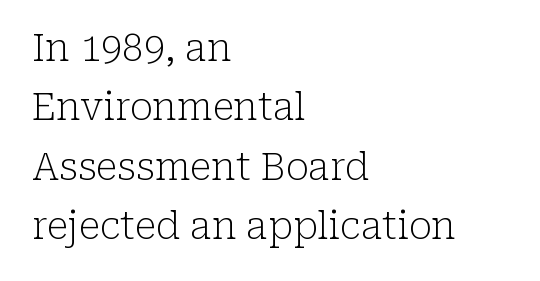
The image shows 38 px light serif type, upright; set left-aligned, normal line spacing (1.56x), normal letter spacing, not underlined; low stroke contrast and a medium x-height.
